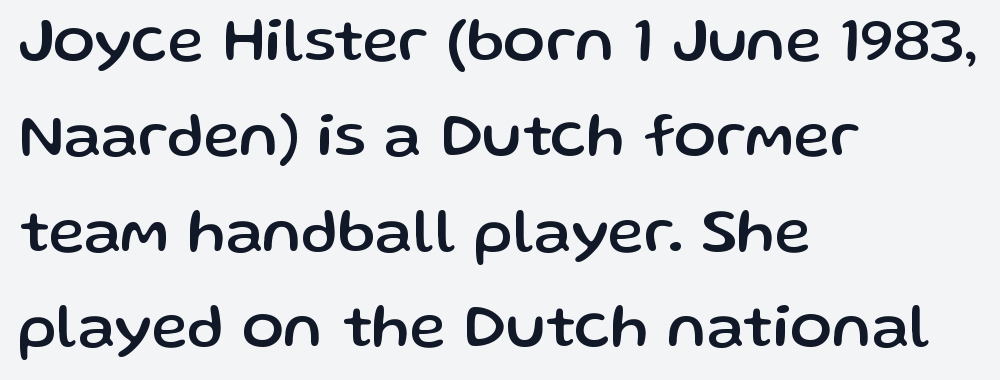
Q: Is the text italic (slanted)? A: No, it is upright.
Q: Is the typeface a serif or a sans-serif typeface? A: Sans-serif.
Q: Is the text underlined? A: No.
Q: How is the paragraph aligned? A: Left-aligned.
Q: Is the spacing between letters normal or unusually wide? A: Normal.
Q: Is the spacing between lines tight, normal or loose? A: Normal.
Q: Width (condensed, normal, or wide)? A: Normal.
Q: Stroke contrast? A: Low.
Q: x-height? A: Medium.
Q: Monospaced? A: No.
